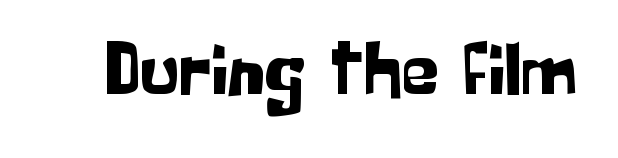
The image shows 75 px sans-serif type, upright; set normal letter spacing, not underlined; low stroke contrast and a medium x-height.
